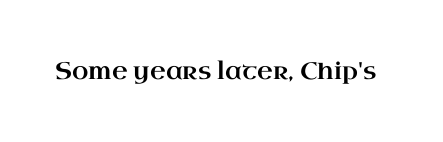
Q: Is the text italic (slanted)? A: No, it is upright.
Q: Is the text underlined? A: No.
Q: Is the spacing between letters normal or unusually wide? A: Normal.
